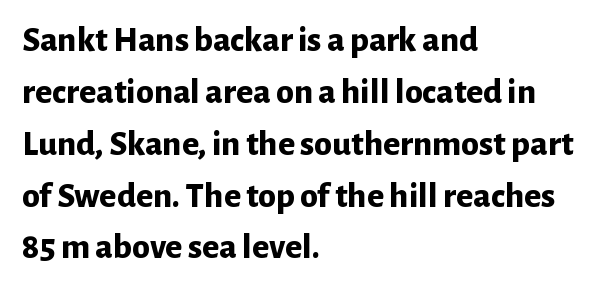
One-word summary of the alignment: left. A bare baseline throughout the passage. Notice how descenders clear the ascenders below comfortably — that's standard leading. Weight: bold.
